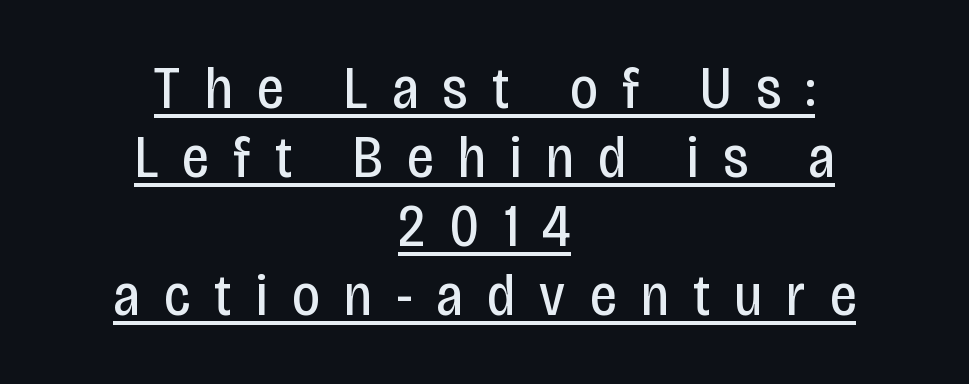
{"serif": "no", "italic": "no", "bold": "no", "weight": "regular", "width": "condensed", "stroke_contrast": "low", "x_height": "large", "monospaced": "no", "underline": "yes", "align": "center", "line_spacing": "tight", "line_spacing_ratio": 1.15, "letter_spacing": "wide", "letter_spacing_em": 0.41, "glyph_px": 60}
